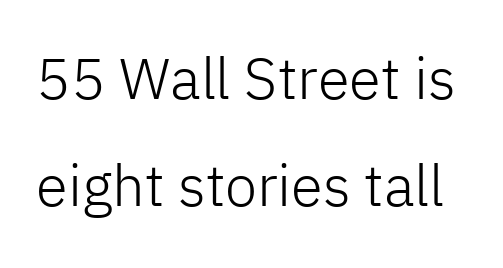
Q: Is the text bold? A: No.
Q: Is the text italic (slanted)? A: No, it is upright.
Q: Is the typeface a serif or a sans-serif typeface? A: Sans-serif.
Q: Is the text underlined? A: No.
Q: Is the spacing between letters normal or unusually wide? A: Normal.
Q: Width (condensed, normal, or wide)? A: Normal.
Q: Stroke contrast? A: Low.
Q: x-height? A: Medium.
Q: Monospaced? A: No.
